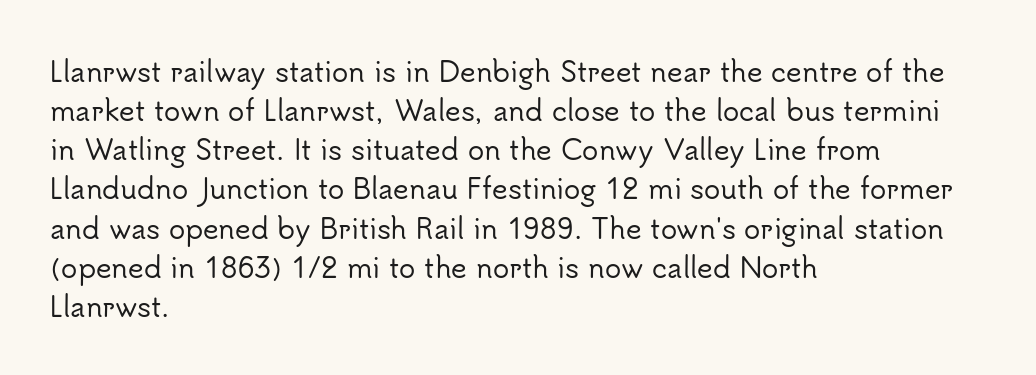
Evenly set lines give the paragraph a standard silhouette. What stands out about the letter spacing? Nothing — it is the standard amount. Glance below the letters and you will spot only blank space. The compositor pushed each line to the left boundary. The axis of the letterforms is exactly vertical.
